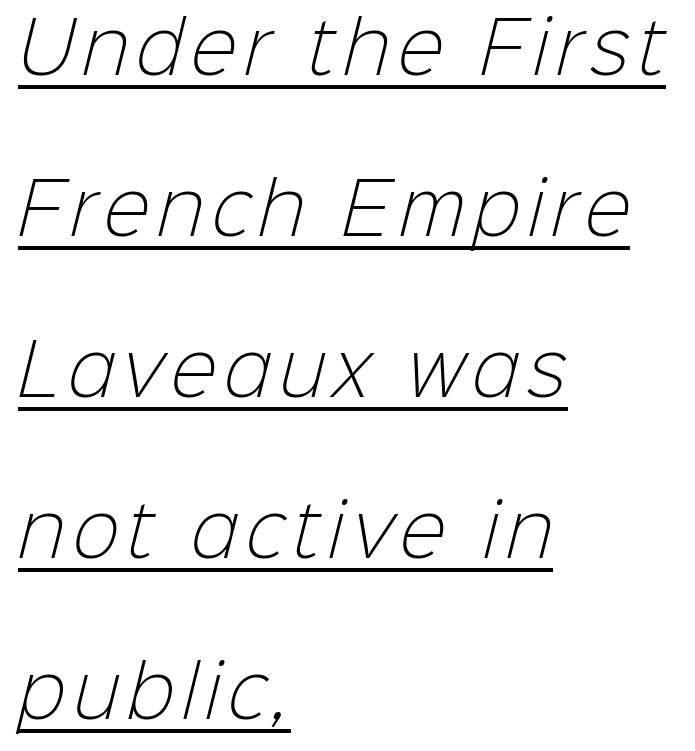
Q: Is the text bold? A: No.
Q: Is the typeface a serif or a sans-serif typeface? A: Sans-serif.
Q: Is the text underlined? A: Yes.
Q: How is the paragraph aligned? A: Left-aligned.
Q: Is the spacing between lines tight, normal or loose? A: Loose.
Q: Width (condensed, normal, or wide)? A: Normal.
Q: Stroke contrast? A: Low.
Q: x-height? A: Medium.
Q: Monospaced? A: No.
